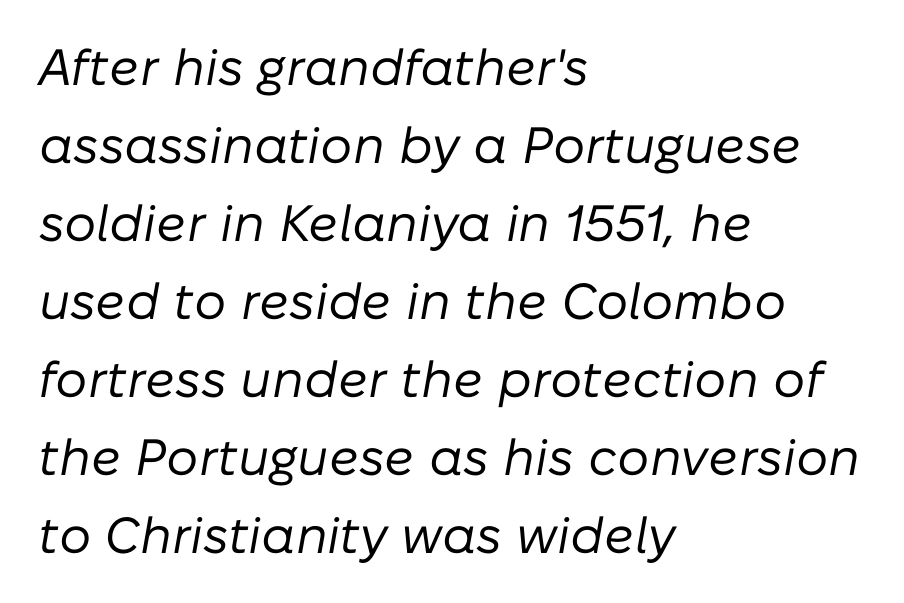
{"italic": "yes", "lean": "right", "slant_degrees": 10, "bold": "no", "weight": "regular", "width": "normal", "stroke_contrast": "low", "x_height": "medium", "monospaced": "no", "underline": "no", "align": "left", "line_spacing": "normal", "line_spacing_ratio": 1.53, "letter_spacing": "normal", "letter_spacing_em": 0.0, "glyph_px": 51}
